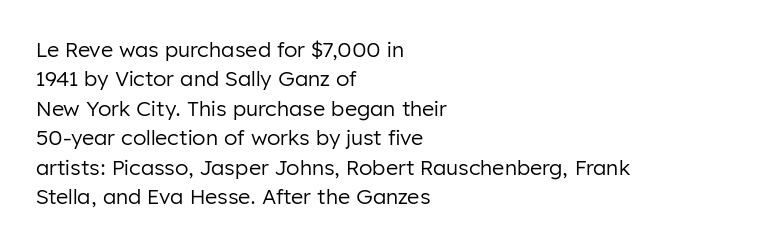
{"italic": "no", "bold": "no", "underline": "no", "align": "left", "line_spacing": "normal", "line_spacing_ratio": 1.4, "letter_spacing": "normal", "letter_spacing_em": 0.0, "glyph_px": 21}
